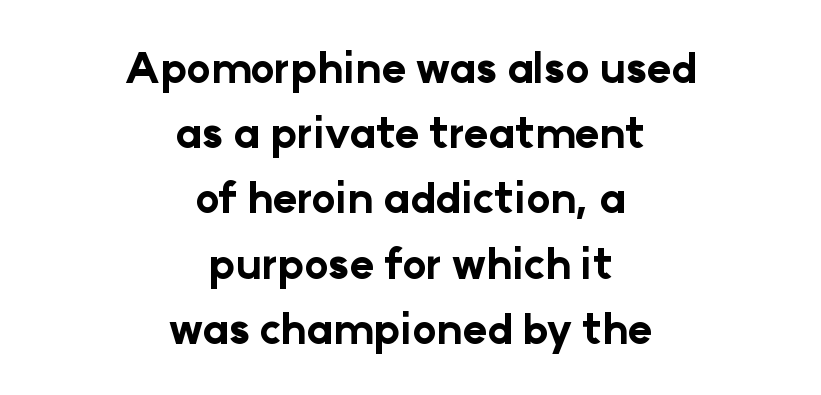
The image shows 41 px bold sans-serif type, upright; set centered, normal line spacing (1.59x), normal letter spacing, not underlined; low stroke contrast and a medium x-height.
